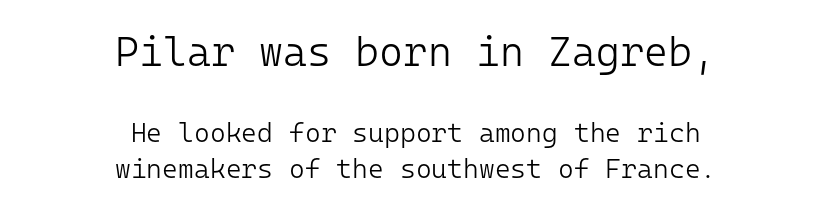
Q: Is the text bold? A: No.
Q: Is the text italic (slanted)? A: No, it is upright.
Q: Is the typeface a serif or a sans-serif typeface? A: Sans-serif.
Q: Is the text underlined? A: No.
Q: How is the paragraph aligned? A: Centered.
Q: Is the spacing between letters normal or unusually wide? A: Normal.
Q: Is the spacing between lines tight, normal or loose? A: Normal.
Q: Which block of text is set in a larger size, the first (top) or the second (bottom)? A: The first (top) one.
Q: Width (condensed, normal, or wide)? A: Normal.
Q: Stroke contrast? A: Low.
Q: x-height? A: Medium.
Q: Monospaced? A: Yes.
